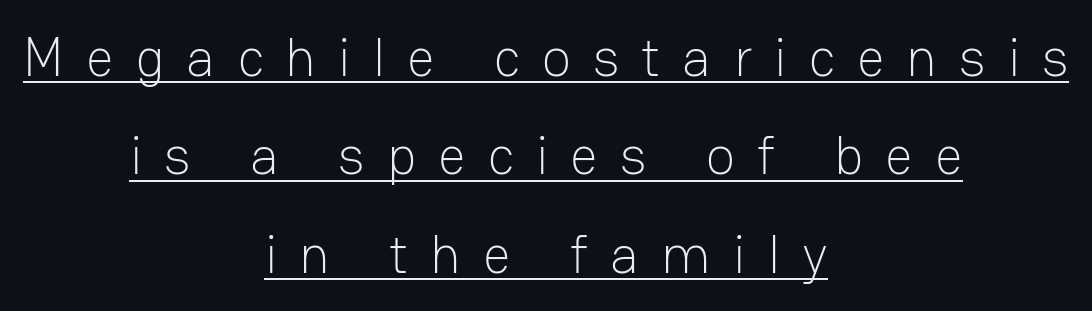
Q: Is the text bold? A: No.
Q: Is the text italic (slanted)? A: No, it is upright.
Q: Is the typeface a serif or a sans-serif typeface? A: Sans-serif.
Q: Is the text underlined? A: Yes.
Q: How is the paragraph aligned? A: Centered.
Q: Is the spacing between letters normal or unusually wide? A: Unusually wide.
Q: Width (condensed, normal, or wide)? A: Normal.
Q: Stroke contrast? A: Low.
Q: x-height? A: Medium.
Q: Monospaced? A: No.
